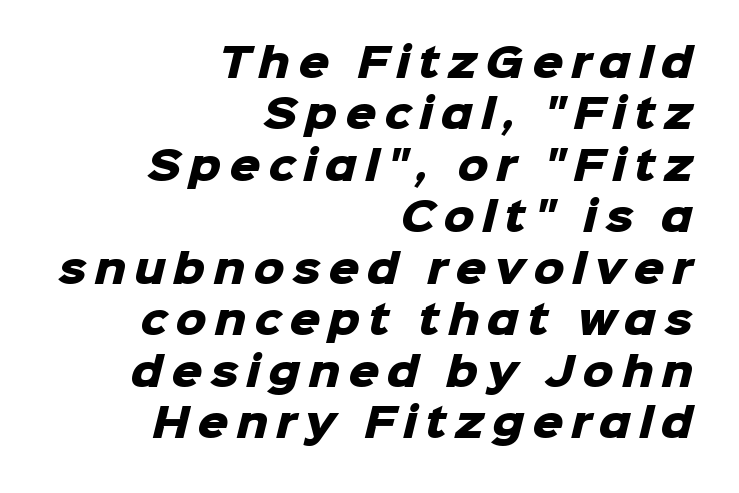
The image shows 39 px heavy sans-serif type; set right-aligned, normal line spacing (1.32x), unusually wide letter spacing (+0.2 em), not underlined; low stroke contrast and a medium x-height.
